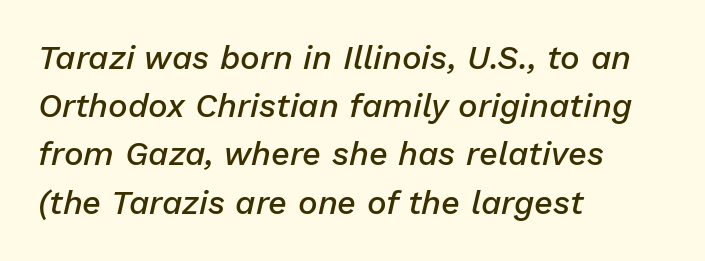
Vertically, the passage feels balanced, rows spaced as you'd expect. Note the varied advance widths — an 'i' is clearly narrower than an 'm'. A classic flush-left, rag-right setting is used for this passage. The lettering tilts uniformly, giving the passage an italic look.
